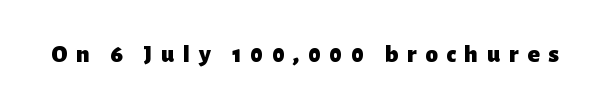
These lines have a slow, spaced-out rhythm from letter to letter. Unlike italic type, these characters show no tilt at all. This rendering features lettering with no underline. Does the weight exceed regular? Yes, all the way to bold.
